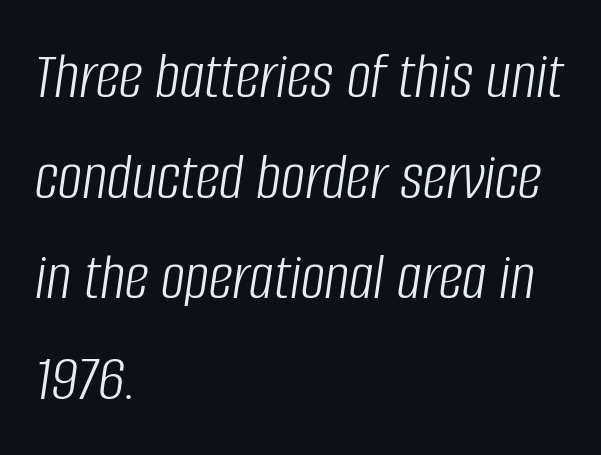
The image shows 68 px light, condensed type, italic (leaning right); set left-aligned, normal line spacing (1.48x), normal letter spacing, not underlined; low stroke contrast and a large x-height.
